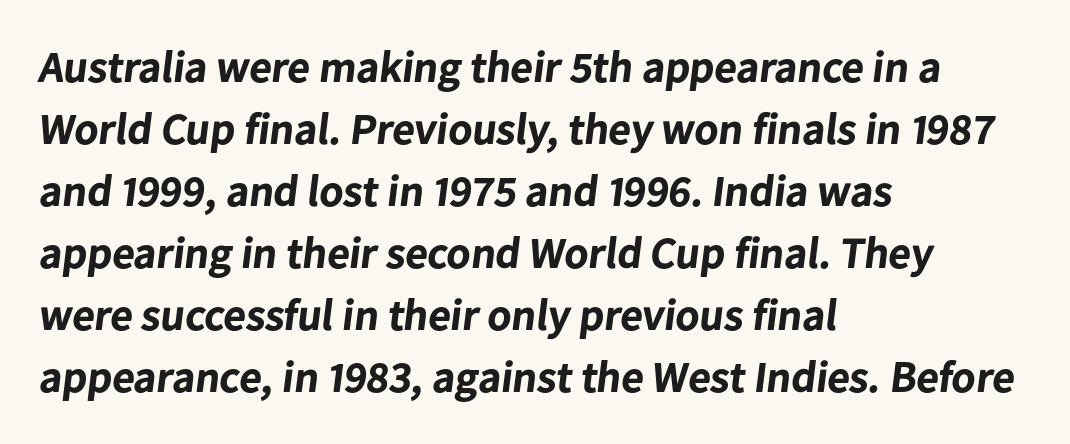
The image shows 44 px bold sans-serif type; set left-aligned, normal line spacing (1.41x), normal letter spacing, not underlined; low stroke contrast and a medium x-height.
